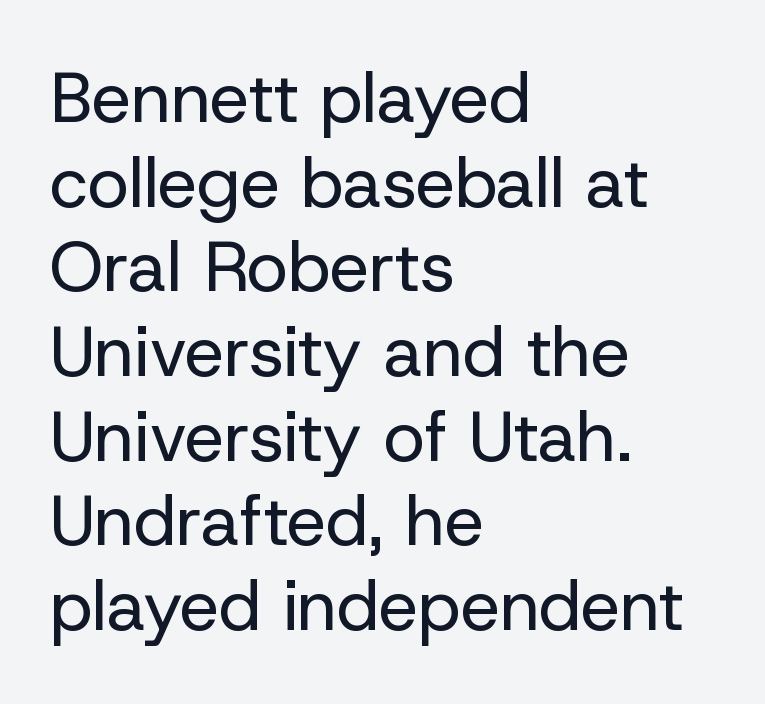
{"serif": "no", "italic": "no", "bold": "no", "weight": "regular", "width": "normal", "stroke_contrast": "low", "x_height": "medium", "monospaced": "no", "underline": "no", "align": "left", "line_spacing_ratio": 1.21, "letter_spacing": "normal", "letter_spacing_em": 0.0, "glyph_px": 70}
